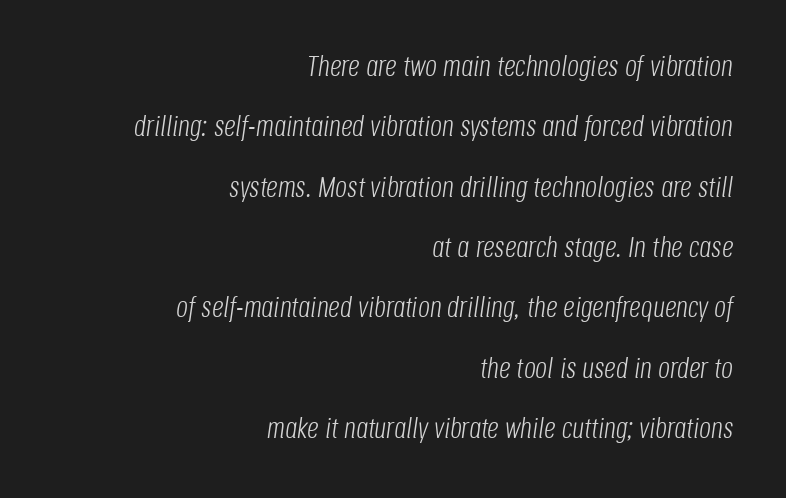
{"italic": "yes", "lean": "right", "slant_degrees": 8, "bold": "no", "weight": "light", "width": "condensed", "stroke_contrast": "low", "x_height": "large", "monospaced": "no", "underline": "no", "align": "right", "line_spacing": "loose", "line_spacing_ratio": 2.08, "letter_spacing": "normal", "letter_spacing_em": 0.0, "glyph_px": 29}
